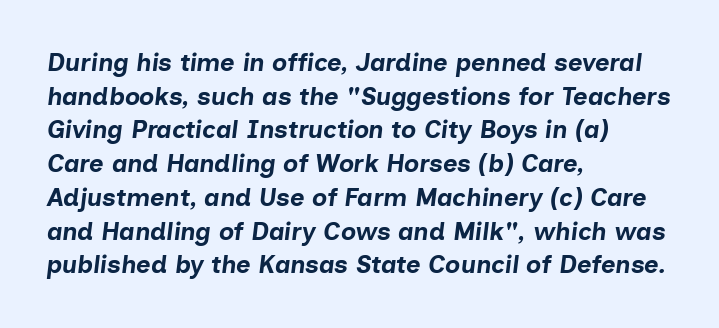
Q: Is the text bold? A: Yes.
Q: Is the text italic (slanted)? A: Yes, it leans right by about 7 degrees.
Q: Is the text underlined? A: No.
Q: How is the paragraph aligned? A: Left-aligned.
Q: Is the spacing between letters normal or unusually wide? A: Normal.
Q: Is the spacing between lines tight, normal or loose? A: Normal.
